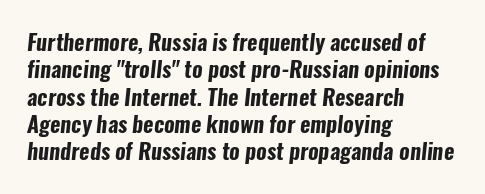
Does extra space separate the letters? No, they use regular spacing. Stroke thickness is high; the sample reads as a true bold. The paragraph shown leans on its left margin. This rendering features lettering with no underline.
